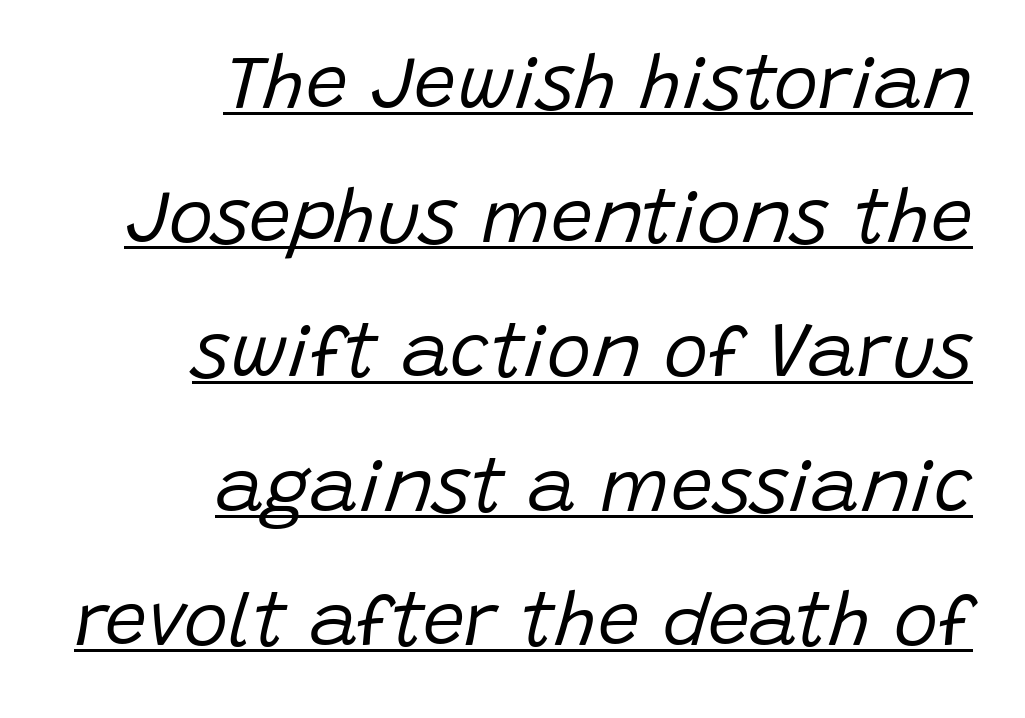
{"italic": "yes", "lean": "right", "slant_degrees": 15, "bold": "no", "weight": "regular", "width": "normal", "stroke_contrast": "low", "x_height": "large", "monospaced": "no", "underline": "yes", "align": "right", "line_spacing_ratio": 1.79, "letter_spacing": "normal", "letter_spacing_em": 0.0, "glyph_px": 75}
